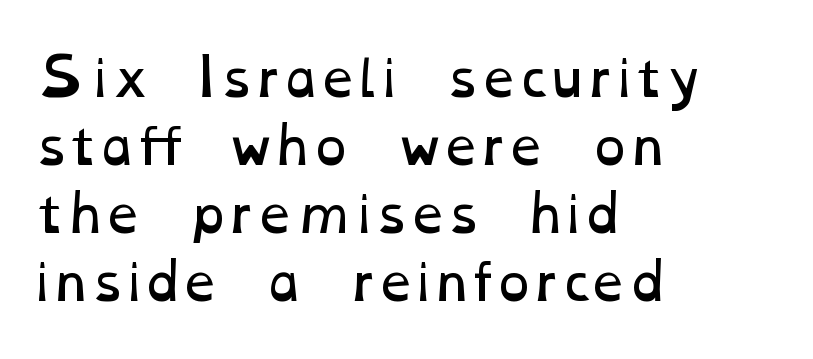
Q: Is the text bold? A: No.
Q: Is the text underlined? A: No.
Q: How is the paragraph aligned? A: Left-aligned.
Q: Is the spacing between letters normal or unusually wide? A: Normal.
Q: Is the spacing between lines tight, normal or loose? A: Normal.
Q: Width (condensed, normal, or wide)? A: Wide.
Q: Stroke contrast? A: Low.
Q: x-height? A: Medium.
Q: Monospaced? A: No.
